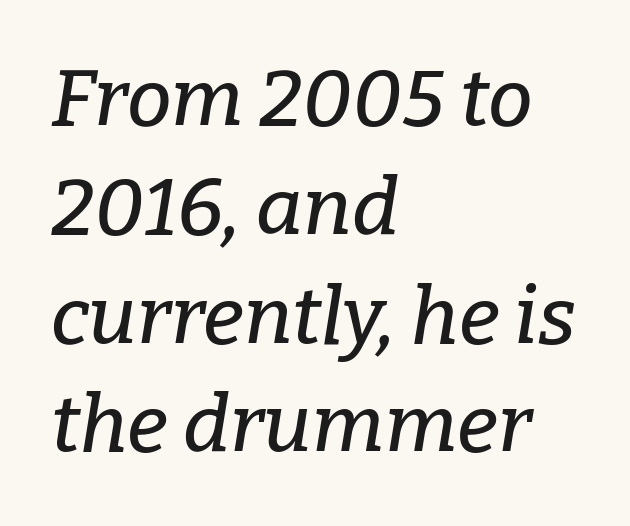
Q: Is the text italic (slanted)? A: Yes, it leans right by about 9 degrees.
Q: Is the typeface a serif or a sans-serif typeface? A: Serif.
Q: Is the text underlined? A: No.
Q: How is the paragraph aligned? A: Left-aligned.
Q: Is the spacing between letters normal or unusually wide? A: Normal.
Q: Is the spacing between lines tight, normal or loose? A: Normal.
Q: Width (condensed, normal, or wide)? A: Normal.
Q: Stroke contrast? A: Low.
Q: x-height? A: Medium.
Q: Monospaced? A: No.
